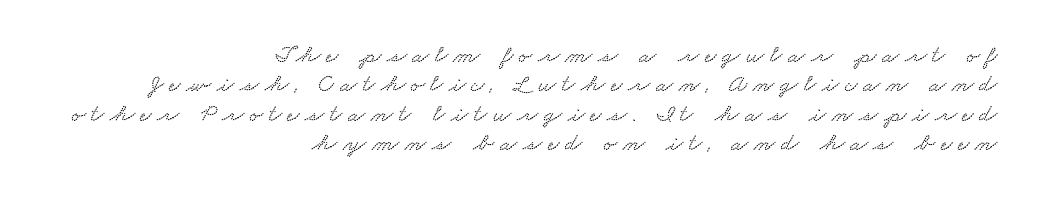
The image shows 25 px text type; set right-aligned, line spacing 1.18x, unusually wide letter spacing (+0.23 em), not underlined.
